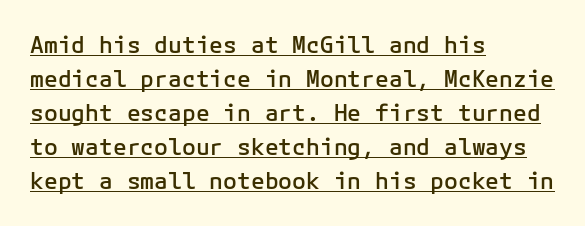
The image shows 23 px text type, upright; set left-aligned, normal line spacing (1.48x), normal letter spacing, underlined.
